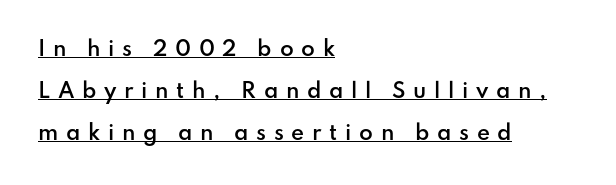
Q: Is the text bold? A: Semi-bold.
Q: Is the text italic (slanted)? A: No, it is upright.
Q: Is the text underlined? A: Yes.
Q: How is the paragraph aligned? A: Left-aligned.
Q: Is the spacing between letters normal or unusually wide? A: Unusually wide.
Q: Is the spacing between lines tight, normal or loose? A: Loose.
